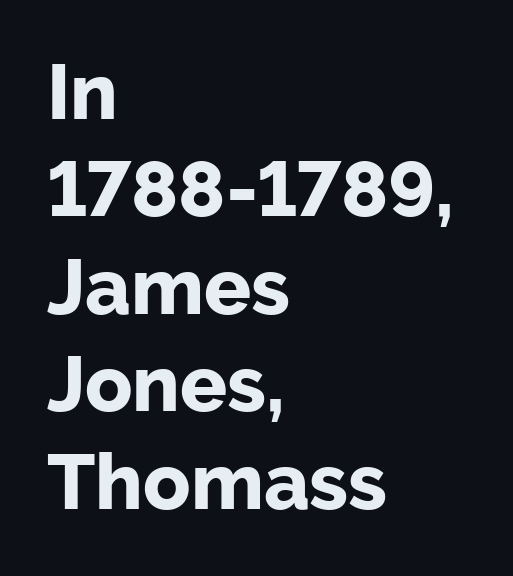
{"serif": "no", "italic": "no", "bold": "yes", "weight": "bold", "width": "normal", "stroke_contrast": "low", "x_height": "medium", "monospaced": "no", "underline": "no", "align": "left", "line_spacing": "normal", "line_spacing_ratio": 1.25, "letter_spacing": "normal", "letter_spacing_em": 0.0, "glyph_px": 78}
